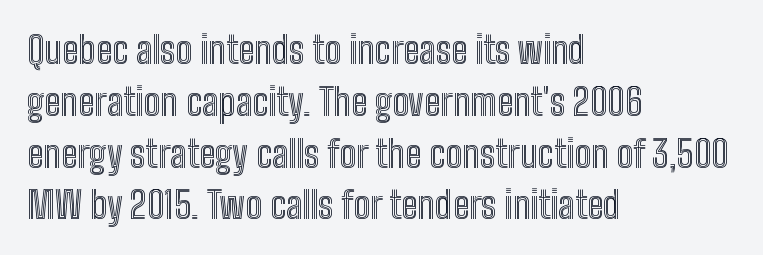
The image shows 37 px condensed type, upright; set left-aligned, normal line spacing (1.4x), normal letter spacing, not underlined; a medium x-height.
